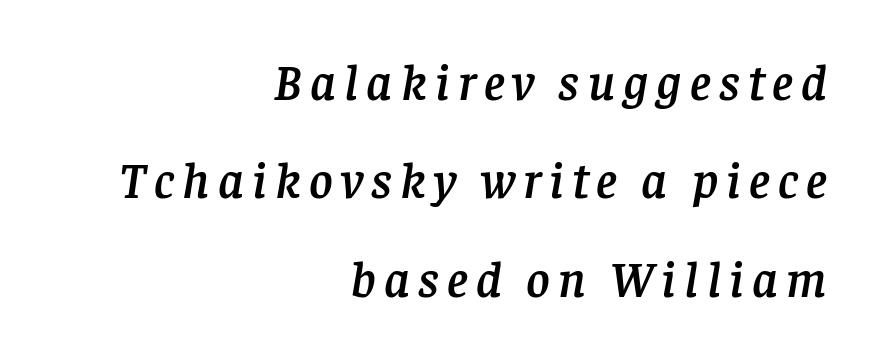
Q: Is the text italic (slanted)? A: Yes, it leans right by about 8 degrees.
Q: Is the typeface a serif or a sans-serif typeface? A: Serif.
Q: Is the text underlined? A: No.
Q: How is the paragraph aligned? A: Right-aligned.
Q: Is the spacing between lines tight, normal or loose? A: Loose.
Q: Width (condensed, normal, or wide)? A: Normal.
Q: Stroke contrast? A: Low.
Q: x-height? A: Large.
Q: Monospaced? A: No.
